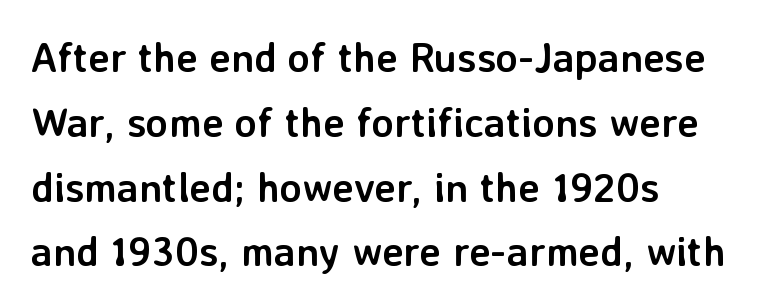
The image shows 41 px semibold sans-serif type, upright; set left-aligned, normal line spacing (1.58x), normal letter spacing, not underlined; low stroke contrast and a medium x-height.
